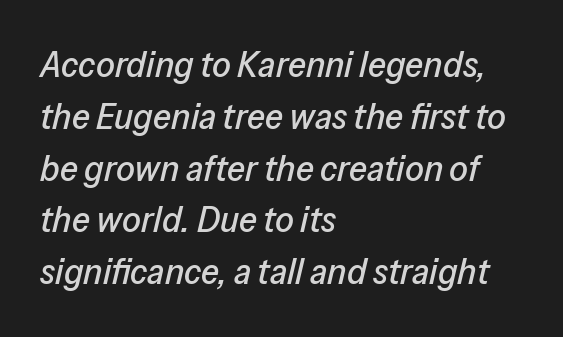
Q: Is the text italic (slanted)? A: Yes, it leans right by about 13 degrees.
Q: Is the text underlined? A: No.
Q: How is the paragraph aligned? A: Left-aligned.
Q: Is the spacing between letters normal or unusually wide? A: Normal.
Q: Is the spacing between lines tight, normal or loose? A: Normal.
Q: Width (condensed, normal, or wide)? A: Normal.
Q: Stroke contrast? A: Low.
Q: x-height? A: Medium.
Q: Monospaced? A: No.
